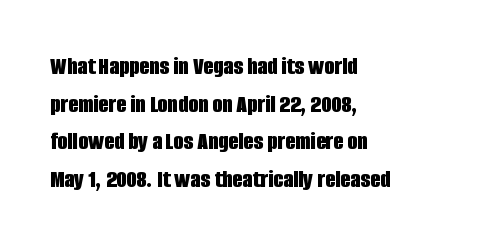
Q: Is the text bold? A: Yes.
Q: Is the text italic (slanted)? A: No, it is upright.
Q: Is the text underlined? A: No.
Q: How is the paragraph aligned? A: Left-aligned.
Q: Is the spacing between letters normal or unusually wide? A: Normal.
Q: Is the spacing between lines tight, normal or loose? A: Normal.
